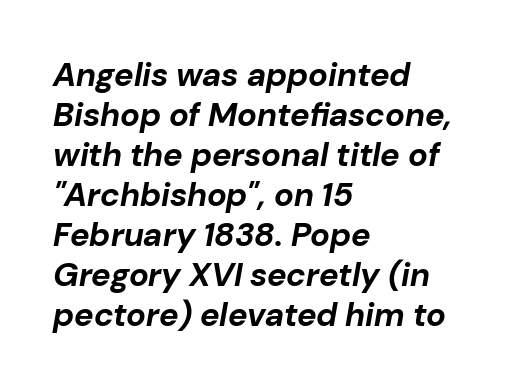
The image shows 33 px bold type, italic (leaning right); set left-aligned, line spacing 1.21x, normal letter spacing, not underlined; low stroke contrast and a medium x-height.
